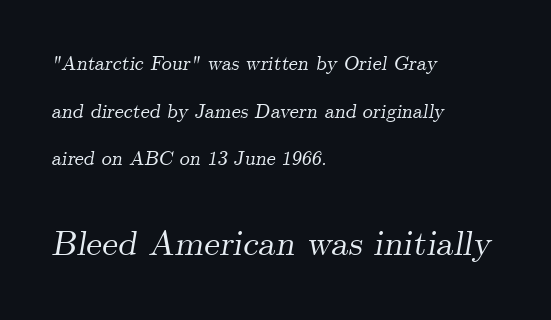
Q: Is the text italic (slanted)? A: Yes, it leans right by about 9 degrees.
Q: Is the typeface a serif or a sans-serif typeface? A: Serif.
Q: Is the text underlined? A: No.
Q: How is the paragraph aligned? A: Left-aligned.
Q: Is the spacing between letters normal or unusually wide? A: Normal.
Q: Is the spacing between lines tight, normal or loose? A: Loose.
Q: Which block of text is set in a larger size, the first (top) or the second (bottom)? A: The second (bottom) one.
Q: Width (condensed, normal, or wide)? A: Normal.
Q: Stroke contrast? A: Medium.
Q: x-height? A: Small.
Q: Monospaced? A: No.
